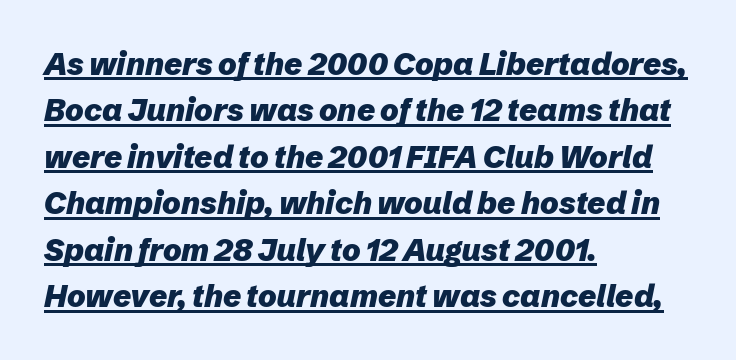
The image shows 31 px heavy type, italic (leaning right); set left-aligned, normal line spacing (1.5x), normal letter spacing, underlined; low stroke contrast and a medium x-height.
